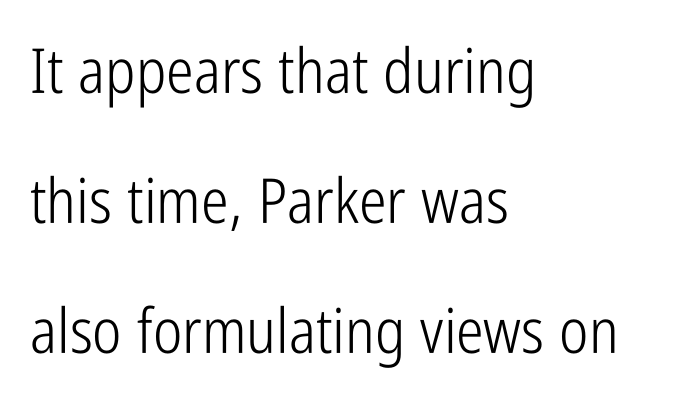
The vertical gap from one line to the next is large. One-word summary of the alignment: left. This is the regular roman posture of the typeface. Check under the words: just untouched page. Words appear dense and cohesive because spacing is normal.
